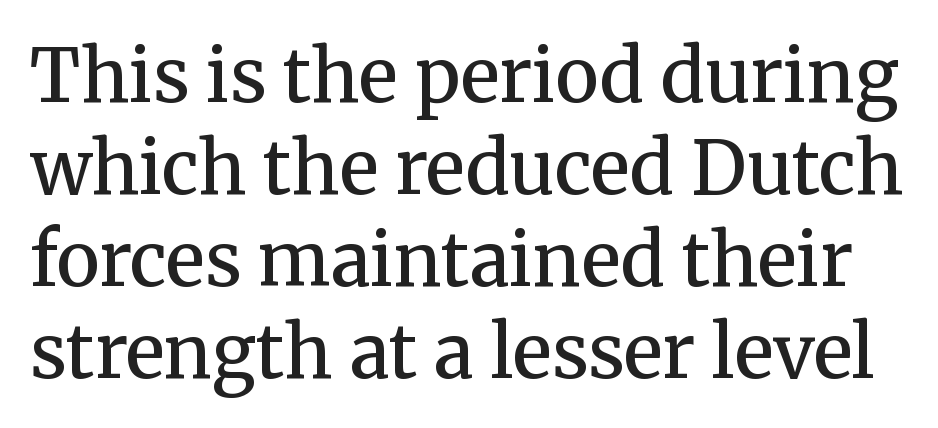
{"serif": "yes", "italic": "no", "bold": "semi", "weight": "semibold", "width": "normal", "stroke_contrast": "medium", "x_height": "medium", "monospaced": "no", "underline": "no", "line_spacing": "normal", "line_spacing_ratio": 1.26, "letter_spacing": "normal", "letter_spacing_em": 0.0, "glyph_px": 73}
